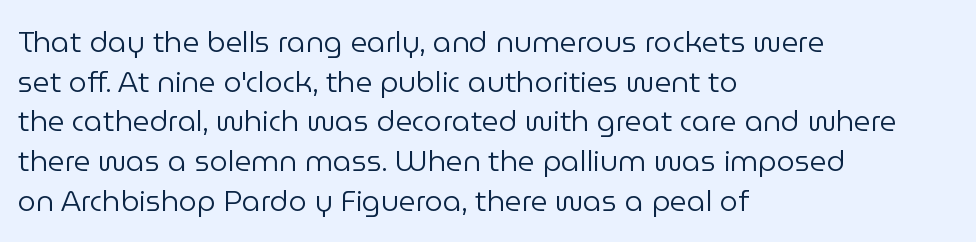
The image shows 29 px regular-weight sans-serif type, upright; set left-aligned, normal line spacing (1.37x), normal letter spacing, not underlined; low stroke contrast and a medium x-height.
